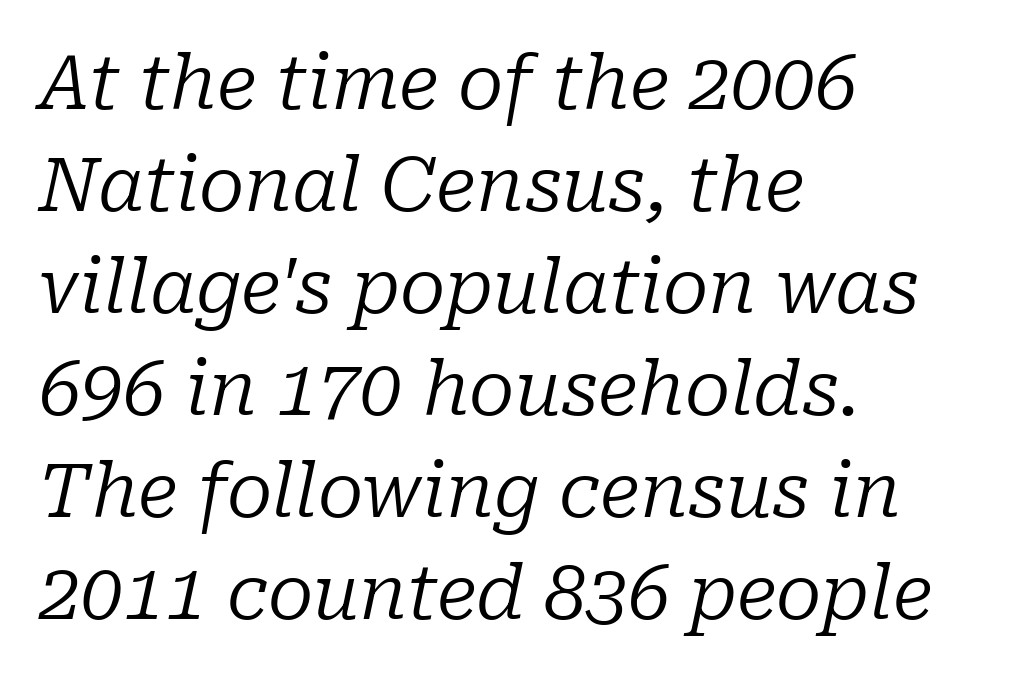
How are the letters spaced? Ordinarily, with no added tracking. This reads as an unemphasized weight, regular at the heaviest. The lettering tilts uniformly, giving the passage an italic look. The lines are quadded left. This sample has the flowing, uneven cadence of proportional lettering.
